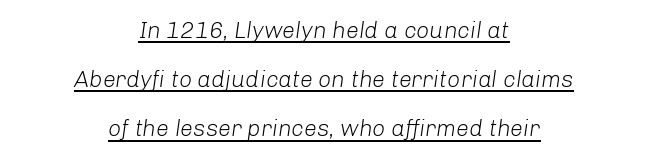
Q: Is the text bold? A: No.
Q: Is the text italic (slanted)? A: Yes, it leans right by about 8 degrees.
Q: Is the text underlined? A: Yes.
Q: How is the paragraph aligned? A: Centered.
Q: Is the spacing between letters normal or unusually wide? A: Normal.
Q: Is the spacing between lines tight, normal or loose? A: Loose.
